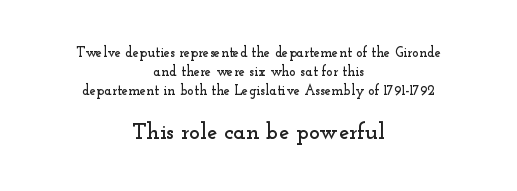
Clear beneath every line of the passage. A student would notice the bottom passage is typeset larger than what precedes it. The passage shown stacks its lines at a standard gap. Tracking value appears to be zero — textbook default spacing. Unlike italic type, these characters show no tilt at all.
